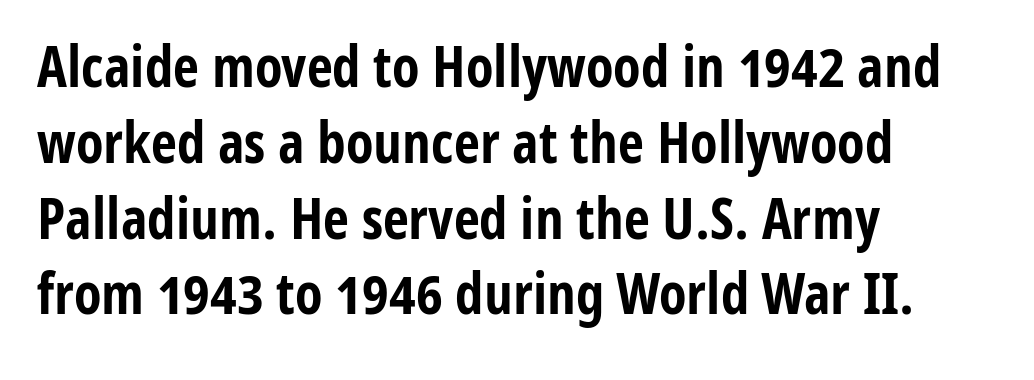
The typeface chosen for these lines omits serifs. Notice how thick the strokes are: this is what a full bold looks like. Here the glyphs are tracked normally, forming tight word shapes. The lines sit at an ordinary, default distance from one another. Any mark beneath the type? The region is blank. One-word summary of the alignment: left.
